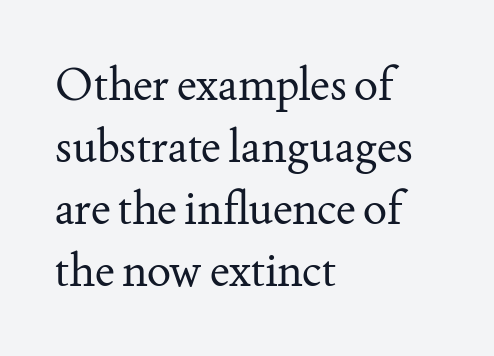
Q: Is the text bold? A: No.
Q: Is the text italic (slanted)? A: No, it is upright.
Q: Is the typeface a serif or a sans-serif typeface? A: Serif.
Q: Is the text underlined? A: No.
Q: How is the paragraph aligned? A: Left-aligned.
Q: Is the spacing between letters normal or unusually wide? A: Normal.
Q: Is the spacing between lines tight, normal or loose? A: Normal.
Q: Width (condensed, normal, or wide)? A: Normal.
Q: Stroke contrast? A: Medium.
Q: x-height? A: Small.
Q: Monospaced? A: No.
